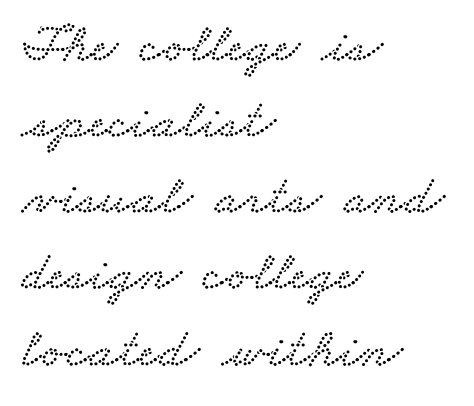
The image shows 56 px wide serif type; set left-aligned, normal line spacing (1.36x), normal letter spacing, not underlined; low stroke contrast and a small x-height.
